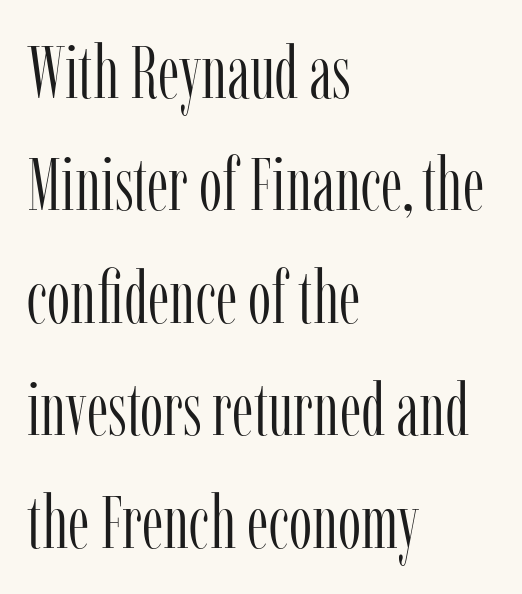
Words float on clear page, feet unadorned. Nothing unusual about the tracking: characters are spaced as the font intends. The rendering uses natural spacing where letterforms have individual widths. Weight: not bold — regular or lighter.
